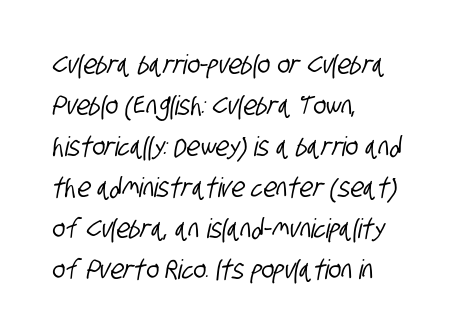
{"underline": "no", "align": "left", "line_spacing": "normal", "line_spacing_ratio": 1.52, "letter_spacing": "normal", "letter_spacing_em": 0.0, "glyph_px": 27}
